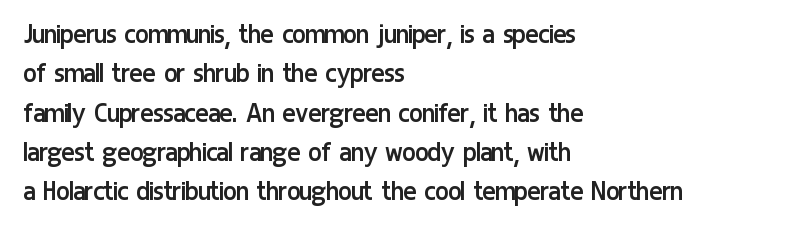
Q: Is the text bold? A: No.
Q: Is the text italic (slanted)? A: No, it is upright.
Q: Is the typeface a serif or a sans-serif typeface? A: Sans-serif.
Q: Is the text underlined? A: No.
Q: How is the paragraph aligned? A: Left-aligned.
Q: Is the spacing between letters normal or unusually wide? A: Normal.
Q: Is the spacing between lines tight, normal or loose? A: Normal.
Q: Width (condensed, normal, or wide)? A: Condensed.
Q: Stroke contrast? A: Low.
Q: x-height? A: Medium.
Q: Monospaced? A: No.
